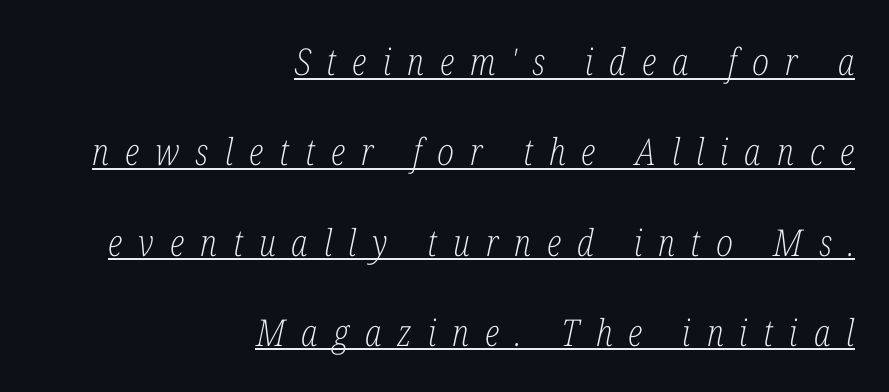
{"serif": "yes", "italic": "yes", "lean": "right", "slant_degrees": 12, "bold": "no", "weight": "light", "width": "condensed", "stroke_contrast": "low", "x_height": "medium", "monospaced": "no", "underline": "yes", "align": "right", "line_spacing": "loose", "line_spacing_ratio": 2.44, "letter_spacing": "wide", "letter_spacing_em": 0.43, "glyph_px": 37}
